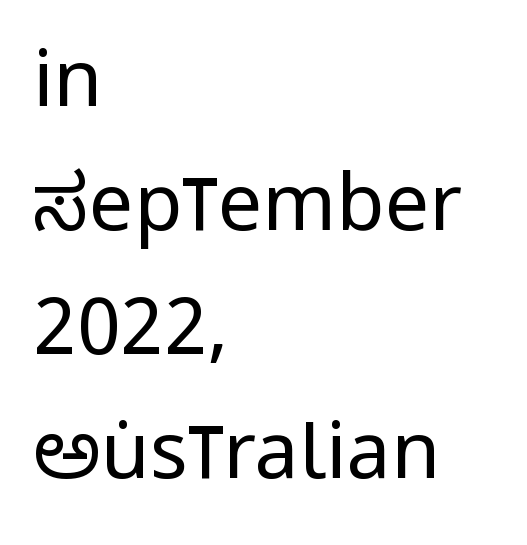
Q: Is the text bold? A: No.
Q: Is the text italic (slanted)? A: No, it is upright.
Q: Is the typeface a serif or a sans-serif typeface? A: Sans-serif.
Q: Is the text underlined? A: No.
Q: How is the paragraph aligned? A: Left-aligned.
Q: Is the spacing between letters normal or unusually wide? A: Normal.
Q: Is the spacing between lines tight, normal or loose? A: Normal.
Q: Width (condensed, normal, or wide)? A: Condensed.
Q: Stroke contrast? A: Low.
Q: x-height? A: Large.
Q: Monospaced? A: No.
